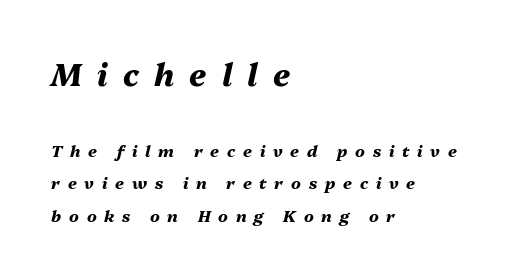
Q: Is the text bold? A: Yes.
Q: Is the text italic (slanted)? A: Yes, it leans right by about 13 degrees.
Q: Is the text underlined? A: No.
Q: How is the paragraph aligned? A: Left-aligned.
Q: Is the spacing between letters normal or unusually wide? A: Unusually wide.
Q: Is the spacing between lines tight, normal or loose? A: Loose.
Q: Which block of text is set in a larger size, the first (top) or the second (bottom)? A: The first (top) one.
Q: Width (condensed, normal, or wide)? A: Normal.
Q: Stroke contrast? A: Medium.
Q: x-height? A: Medium.
Q: Monospaced? A: No.
